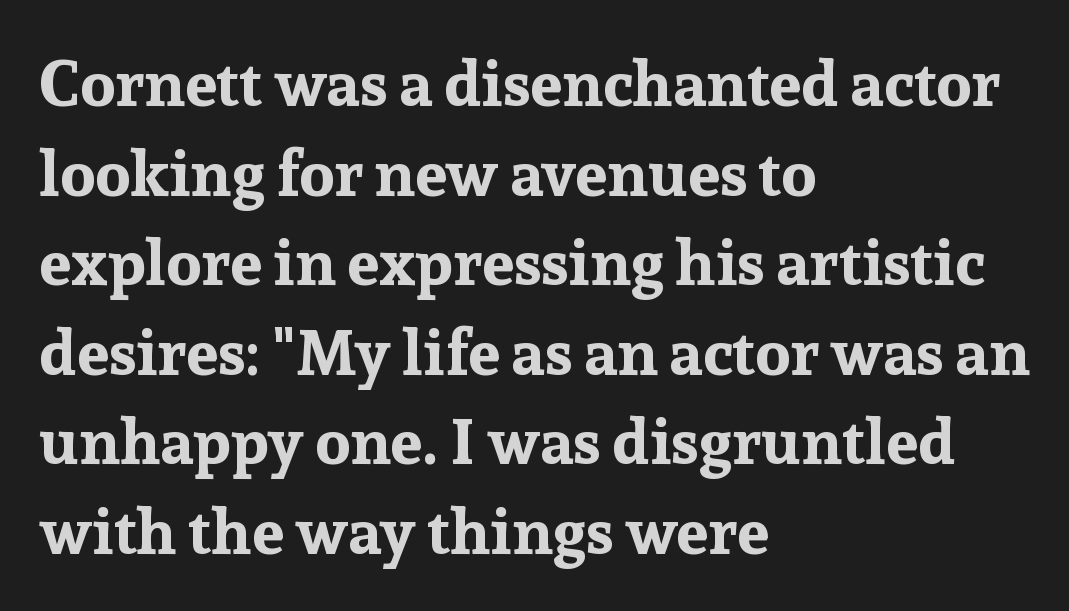
Spacing verdict: proportional, widths tailored to each character. Visually the block forms a straight wall on the left and a jagged coastline on the right. This block has exactly the height ordinary leading produces. Posture: upright roman. Stroke terminals: seriffed. Students, this is bold: see how much ink each stroke carries.
